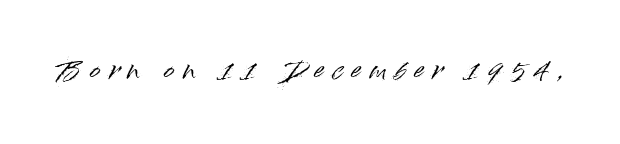
Letters rest on an invisible, unmarked baseline. In terms of letterspacing, this is a distinctly airy, spread setting.
